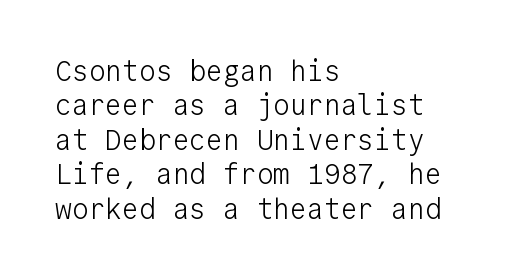
Spacing verdict: monospaced, one width for all characters. Heaviness? Minimal to ordinary, like unemphasized prose. The specimen reads as upright at a glance. In terms of letterform style, serifs are entirely absent. Type without underlining.
